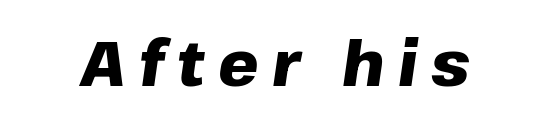
Q: Is the text bold? A: Yes.
Q: Is the text italic (slanted)? A: Yes, it leans right by about 8 degrees.
Q: Is the text underlined? A: No.
Q: Is the spacing between letters normal or unusually wide? A: Unusually wide.
Q: Width (condensed, normal, or wide)? A: Normal.
Q: Stroke contrast? A: Low.
Q: x-height? A: Medium.
Q: Monospaced? A: No.
